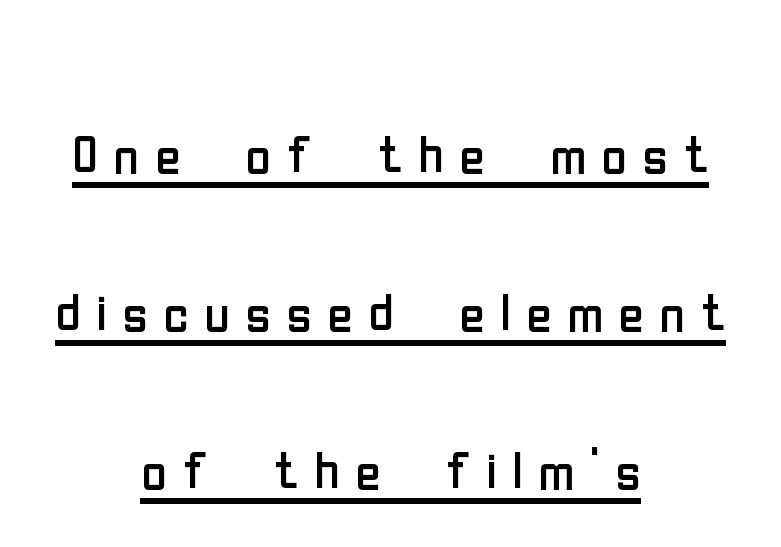
Q: Is the text bold? A: No.
Q: Is the text italic (slanted)? A: No, it is upright.
Q: Is the typeface a serif or a sans-serif typeface? A: Sans-serif.
Q: Is the text underlined? A: Yes.
Q: How is the paragraph aligned? A: Centered.
Q: Is the spacing between letters normal or unusually wide? A: Unusually wide.
Q: Is the spacing between lines tight, normal or loose? A: Loose.
Q: Width (condensed, normal, or wide)? A: Condensed.
Q: Stroke contrast? A: Low.
Q: x-height? A: Medium.
Q: Monospaced? A: No.
